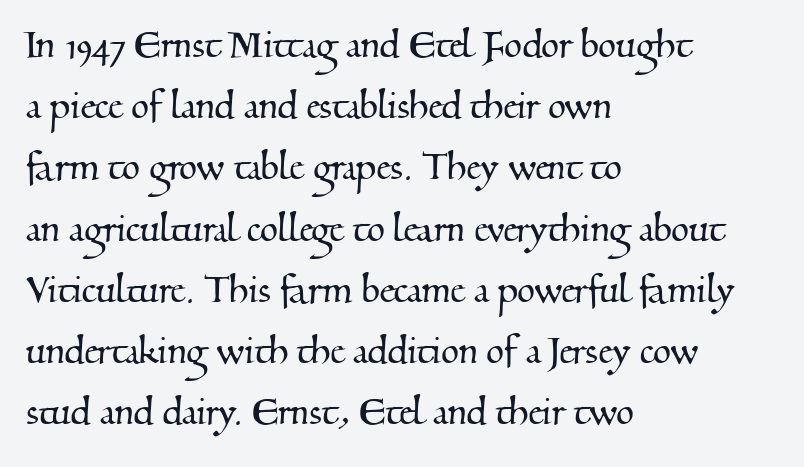
The area under the type is left untouched. Each letter keeps its own natural width here, so spacing adapts to shape. The lines are quadded left. Nobody touched the tracking dial on this one. Examine the stroke ends and you'll spot serifs. The rendering uses a moderate line-height, typical for paragraphs.
